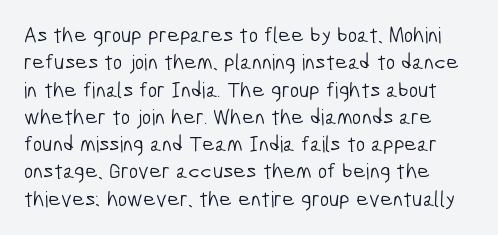
The image shows 22 px text type; set line spacing 1.24x, normal letter spacing, not underlined.
